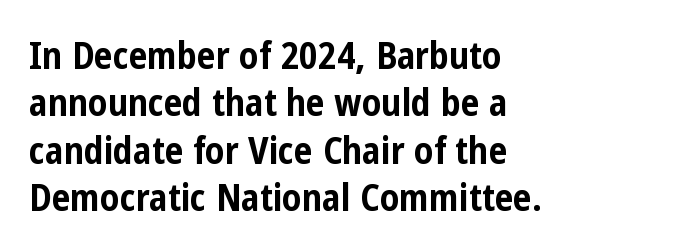
The image shows 37 px bold, condensed sans-serif type, upright; set left-aligned, normal line spacing (1.28x), normal letter spacing, not underlined; low stroke contrast and a medium x-height.
